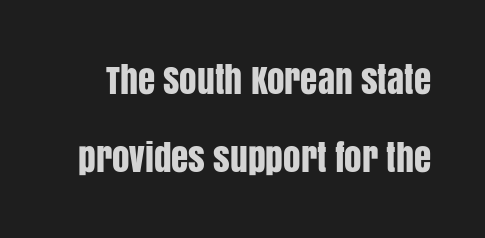
Q: Is the text italic (slanted)? A: No, it is upright.
Q: Is the typeface a serif or a sans-serif typeface? A: Sans-serif.
Q: Is the text underlined? A: No.
Q: Is the spacing between letters normal or unusually wide? A: Normal.
Q: Is the spacing between lines tight, normal or loose? A: Loose.
Q: Width (condensed, normal, or wide)? A: Condensed.
Q: Stroke contrast? A: Low.
Q: x-height? A: Large.
Q: Monospaced? A: No.
